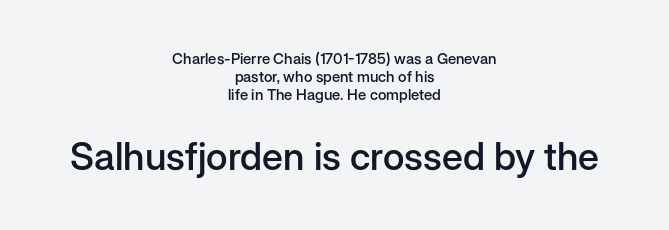
The image shows 38 px semibold sans-serif type, upright; set centered, line spacing 1.2x, normal letter spacing, not underlined; the second (bottom) block is 2.53x larger; low stroke contrast and a medium x-height.
